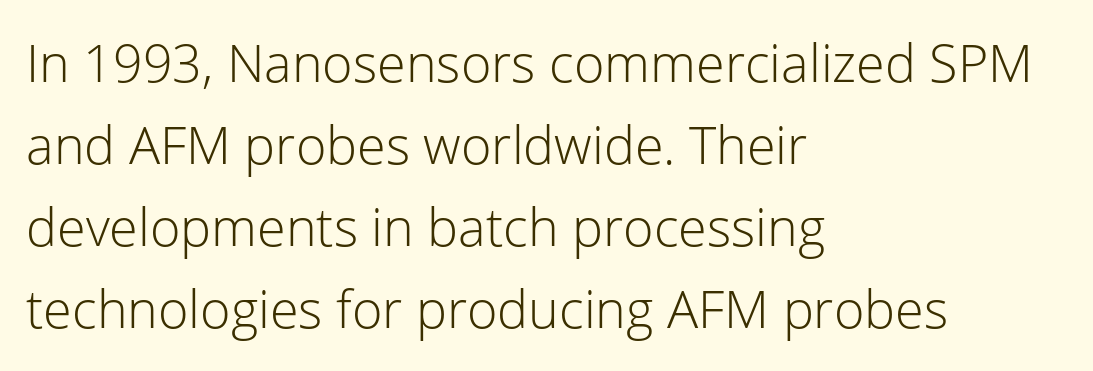
The image shows 52 px light sans-serif type, upright; set left-aligned, normal line spacing (1.58x), normal letter spacing, not underlined; low stroke contrast and a medium x-height.
